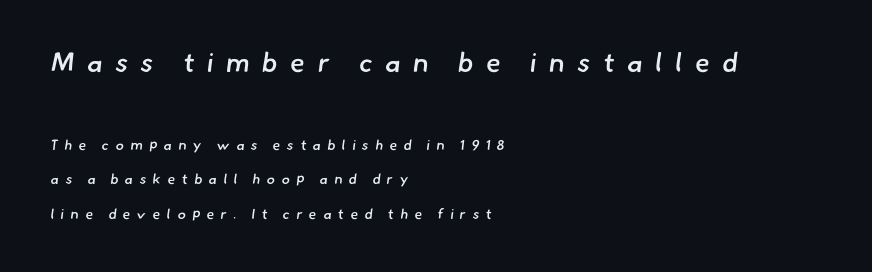
The gaps between neighbouring characters are conspicuously large. The font is running at a semibold setting, under full bold. Which margin do the lines hug? The left one — the right edge is uneven. Type without underlining. The block sitting higher on the canvas is the one with enlarged characters. Each new line begins a long way beneath the previous one.
